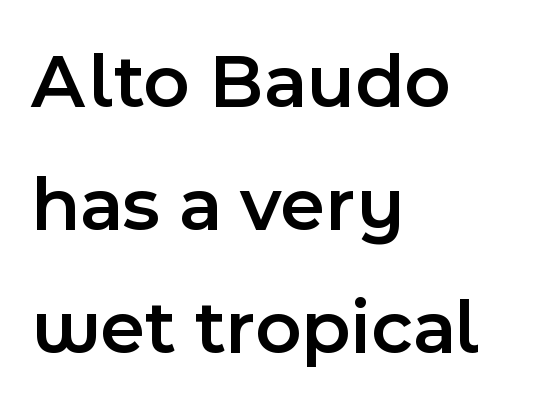
The image shows 78 px semibold sans-serif type, upright; set left-aligned, normal line spacing (1.58x), normal letter spacing, not underlined; a medium x-height.
